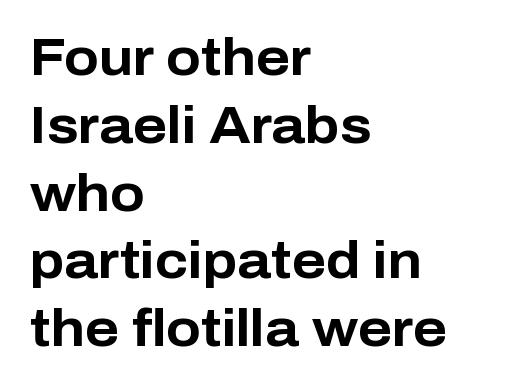
The image shows 51 px bold sans-serif type, upright; set left-aligned, normal line spacing (1.33x), normal letter spacing, not underlined; low stroke contrast and a medium x-height.
